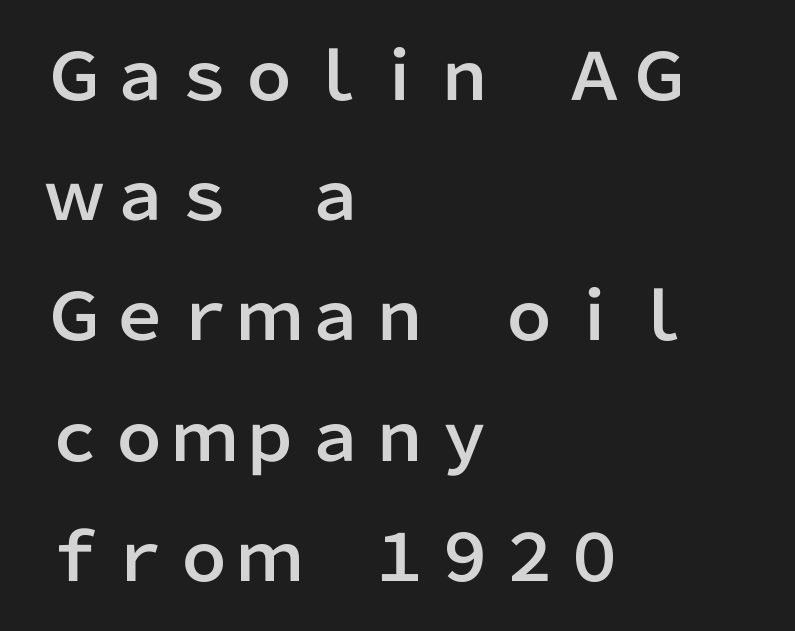
{"serif": "no", "italic": "no", "width": "normal", "stroke_contrast": "low", "x_height": "medium", "monospaced": "no", "underline": "no", "align": "left", "line_spacing_ratio": 1.85, "letter_spacing": "normal", "letter_spacing_em": 0.0, "glyph_px": 65}
